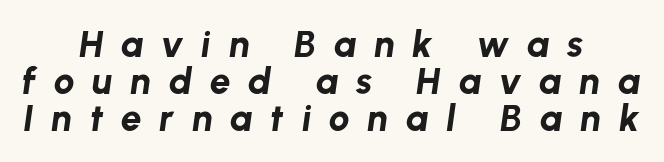
{"italic": "yes", "lean": "right", "slant_degrees": 8, "bold": "yes", "weight": "bold", "width": "normal", "stroke_contrast": "low", "x_height": "medium", "monospaced": "no", "underline": "no", "align": "center", "line_spacing": "tight", "line_spacing_ratio": 1.0, "letter_spacing": "wide", "letter_spacing_em": 0.48, "glyph_px": 37}
